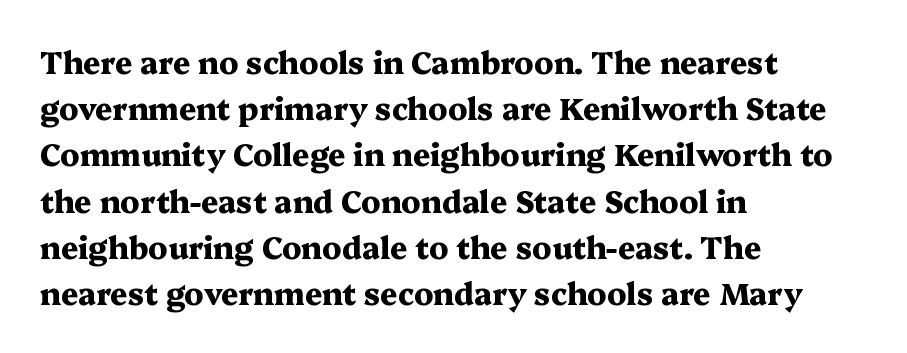
Note the varied advance widths — an 'i' is clearly narrower than an 'm'. This is the regular roman posture of the typeface. The text was rendered using a seriffed face with decorative stroke endings. Emphasis by weight is at full strength: bold.
